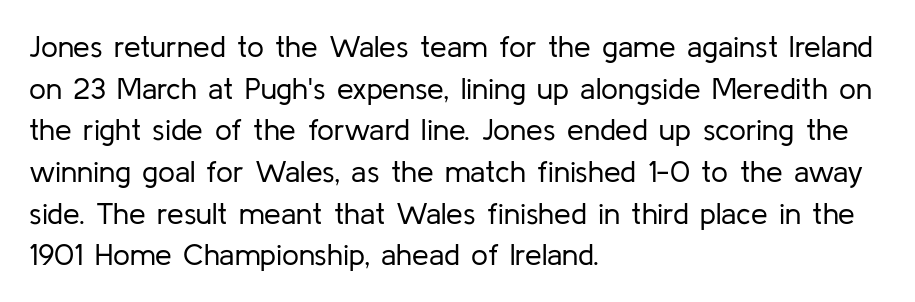
Is there any slant? The stems are plumb. No chunkiness to these letters — they're not bold. The glyphs in this specimen are sans serif. These lines keep a tight, regular rhythm from letter to letter. A normal amount of white space separates one row of letters from the next.
